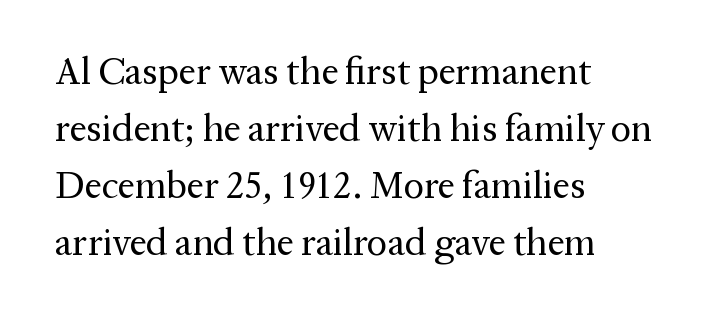
{"serif": "yes", "italic": "no", "bold": "no", "weight": "regular", "width": "normal", "stroke_contrast": "medium", "x_height": "medium", "monospaced": "no", "underline": "no", "align": "left", "line_spacing": "normal", "line_spacing_ratio": 1.5, "letter_spacing": "normal", "letter_spacing_em": 0.0, "glyph_px": 38}
